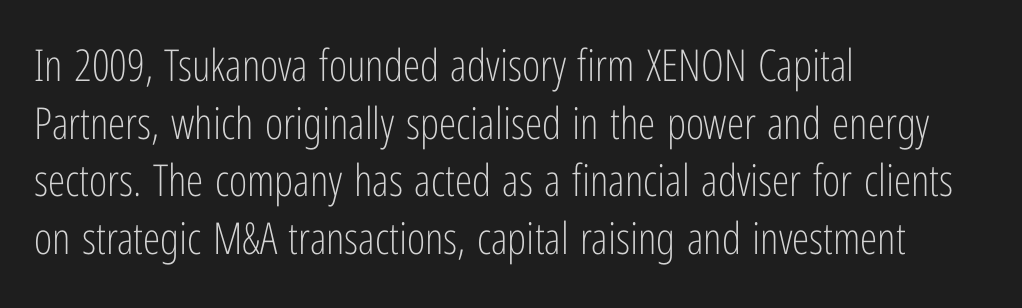
The image shows 44 px light, condensed sans-serif type, upright; set left-aligned, normal line spacing (1.31x), normal letter spacing, not underlined; low stroke contrast and a medium x-height.
